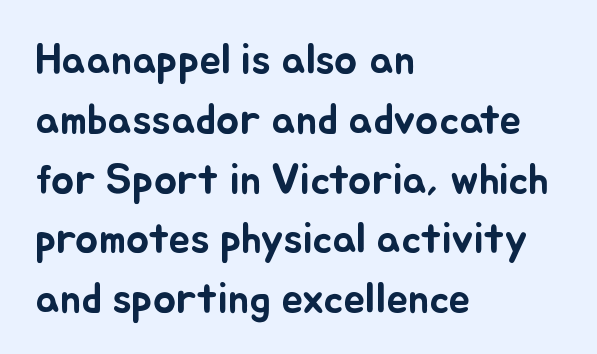
{"italic": "no", "width": "normal", "stroke_contrast": "low", "x_height": "small", "monospaced": "no", "underline": "no", "align": "left", "line_spacing": "normal", "line_spacing_ratio": 1.39, "letter_spacing": "normal", "letter_spacing_em": 0.0, "glyph_px": 43}
